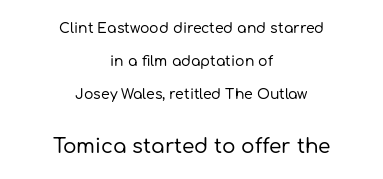
{"italic": "no", "underline": "no", "align": "center", "line_spacing": "loose", "line_spacing_ratio": 2.36, "letter_spacing": "normal", "letter_spacing_em": 0.0, "larger_block": "second", "size_ratio": 1.43, "glyph_px": 20}
